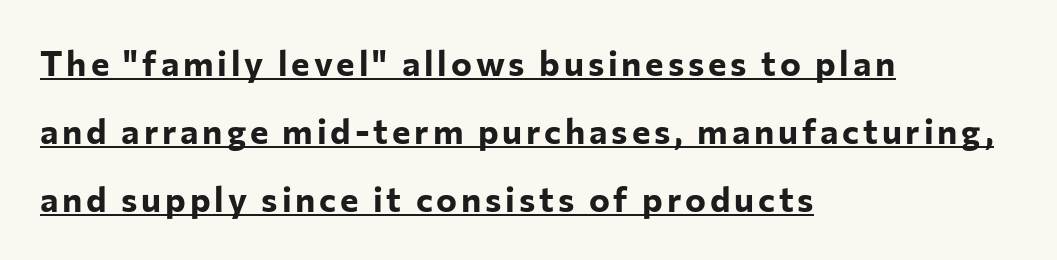
The designer dialed line spacing up above the default. Typographically, this falls in the sans-serif category. Weight check: bold — yes, fully. The letters stand upright; this is a roman face. Each line of the rendering has a horizontal stroke beneath the glyphs.
